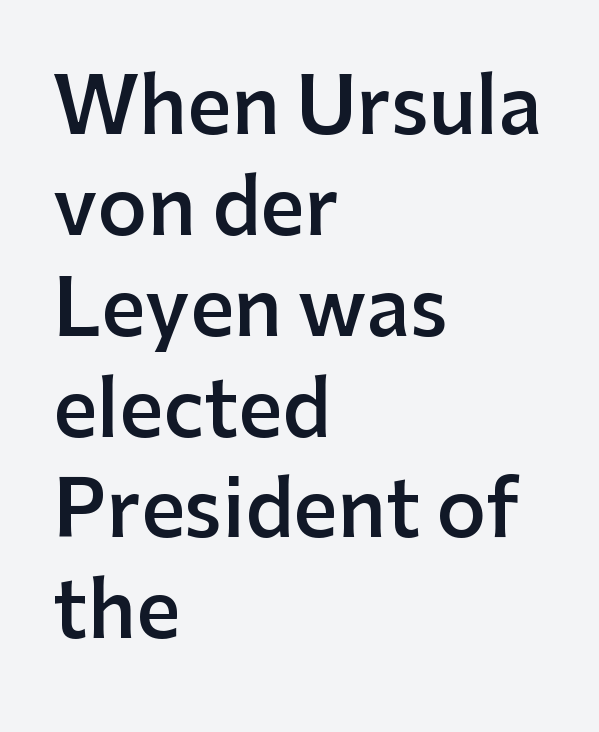
Posture: vertical. The passage shown is semibold, sitting just below true bold. If you measured baseline to baseline, you'd find a middling distance. Between one letter and the next there's only the usual sliver of space. Short and long lines alike share a common starting point at left. The face used here is proportionally spaced, like ordinary book or web type.
